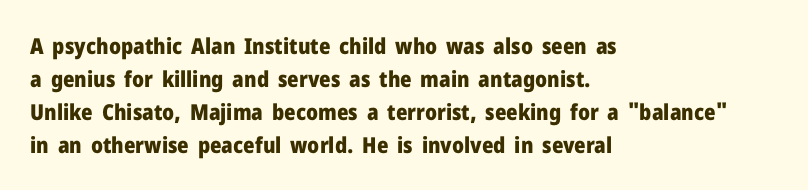
The image shows 22 px bold type, upright; set left-aligned, normal line spacing (1.5x), normal letter spacing, not underlined.
